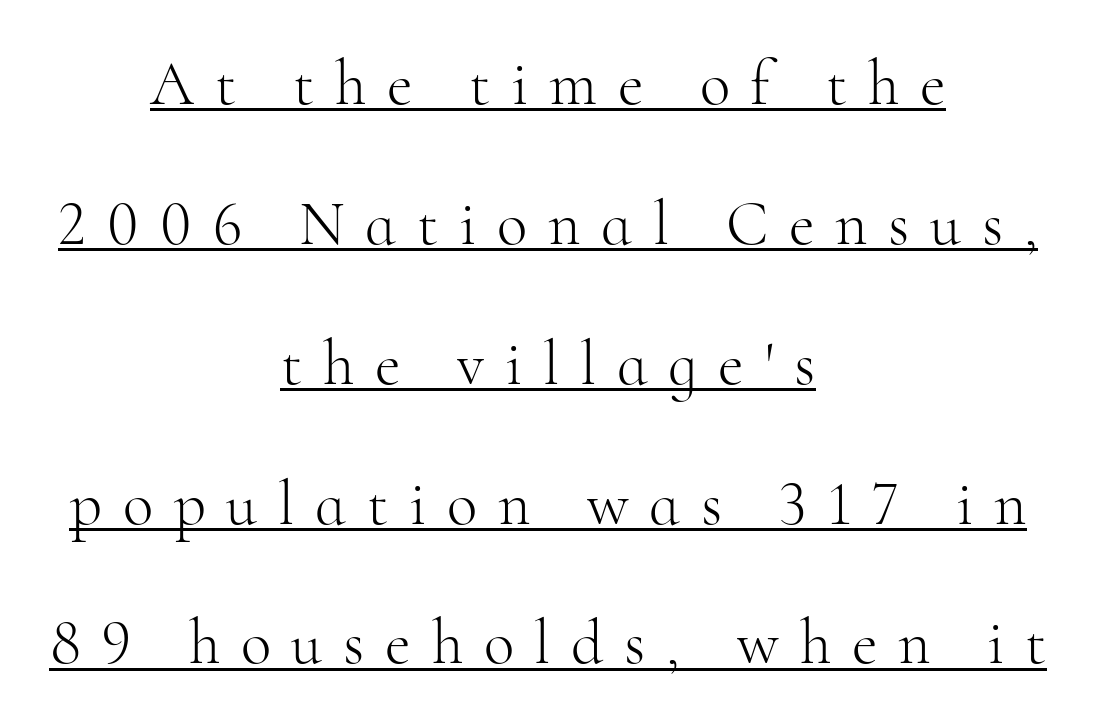
Neither beginnings nor endings align; midpoints do. The sample's only ornament is a line tracing under the words. Every character sits straight up, as roman type does. There is plenty of visible air inserted between adjacent glyphs. The face used here is seriffed, in the tradition of book romans. Spacing verdict: proportional, widths tailored to each character.
